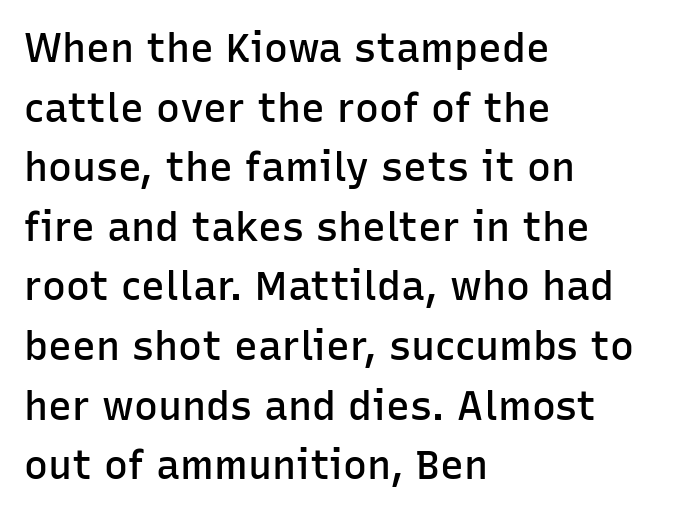
{"serif": "no", "italic": "no", "bold": "semi", "weight": "semibold", "width": "normal", "stroke_contrast": "low", "x_height": "medium", "monospaced": "no", "underline": "no", "align": "left", "line_spacing": "normal", "line_spacing_ratio": 1.49, "letter_spacing": "normal", "letter_spacing_em": 0.0, "glyph_px": 40}
